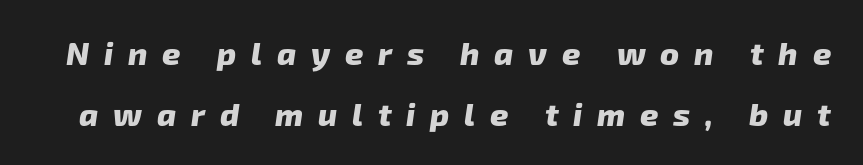
Q: Is the text bold? A: Yes.
Q: Is the typeface a serif or a sans-serif typeface? A: Sans-serif.
Q: Is the text underlined? A: No.
Q: Is the spacing between letters normal or unusually wide? A: Unusually wide.
Q: Is the spacing between lines tight, normal or loose? A: Loose.
Q: Width (condensed, normal, or wide)? A: Normal.
Q: Stroke contrast? A: Low.
Q: x-height? A: Medium.
Q: Monospaced? A: No.
